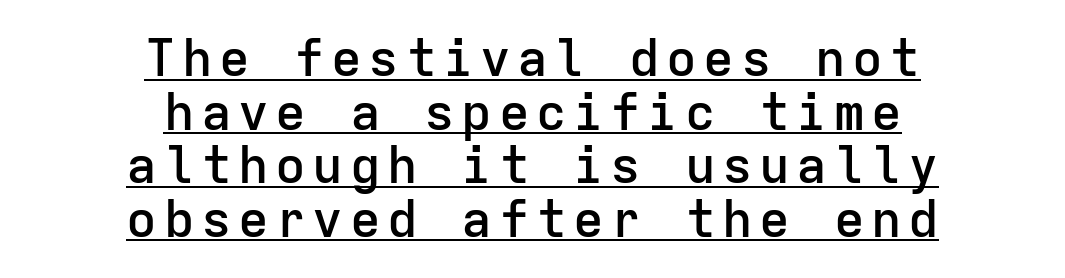
A typesetter would call this leading minimal, almost set solid. Every letter is mildly thick-stroked: semibold rather than bold. The axis of the letterforms is exactly vertical. The rendering uses typewriter-style spacing with identical character cells. Look at the bottom of the vertical strokes: they stop flat, with no serifs.
